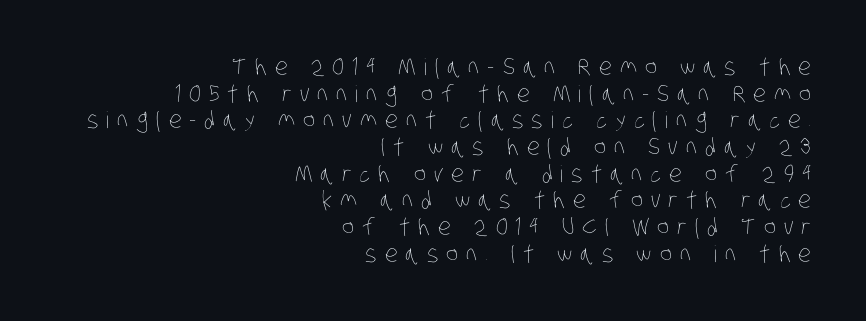
The image shows 23 px text type; set right-aligned, line spacing 1.16x, unusually wide letter spacing (+0.35 em), not underlined.
